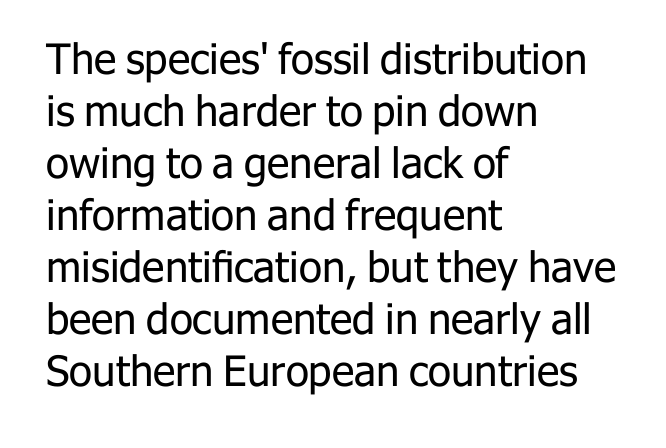
The image shows 42 px regular-weight sans-serif type, upright; set left-aligned, line spacing 1.24x, normal letter spacing, not underlined; low stroke contrast and a medium x-height.
